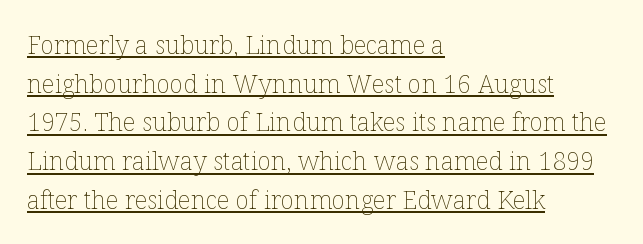
The image shows 25 px text type, upright; set left-aligned, normal line spacing (1.55x), normal letter spacing, underlined.
